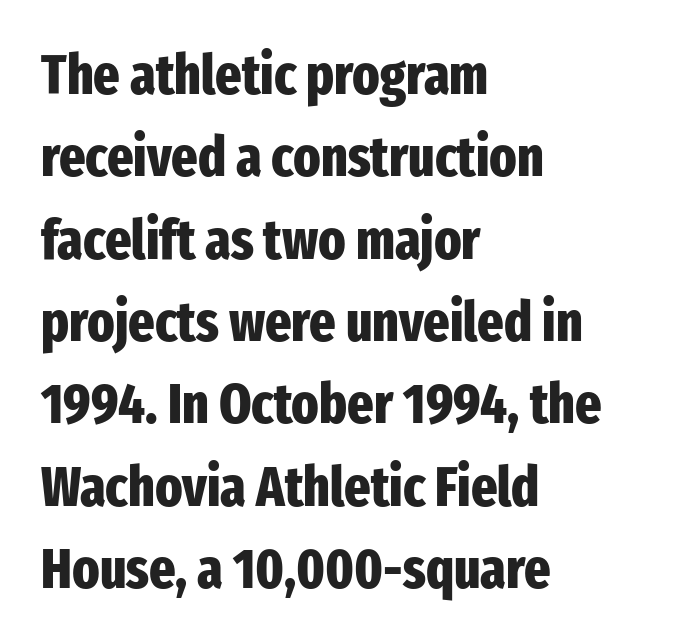
Q: Is the text bold? A: Yes.
Q: Is the text italic (slanted)? A: No, it is upright.
Q: Is the typeface a serif or a sans-serif typeface? A: Sans-serif.
Q: Is the text underlined? A: No.
Q: How is the paragraph aligned? A: Left-aligned.
Q: Is the spacing between letters normal or unusually wide? A: Normal.
Q: Is the spacing between lines tight, normal or loose? A: Normal.
Q: Width (condensed, normal, or wide)? A: Condensed.
Q: Stroke contrast? A: Low.
Q: x-height? A: Medium.
Q: Monospaced? A: No.
